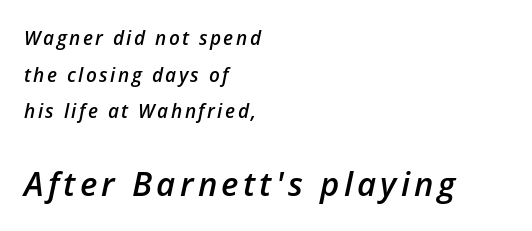
The image shows 33 px semibold type, italic (leaning right); set left-aligned, loose line spacing (1.93x), not underlined; the second (bottom) block is 1.74x larger; low stroke contrast and a medium x-height.
